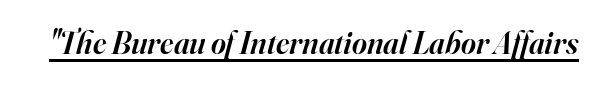
Compared with an ordinary text face, these strokes are moderately heavier — a semibold. The letters are slanted; this is an italic face. The tracking reads as untouched default to a designer's eye. A rule runs beneath these lines of type. This sample uses a serif face.
